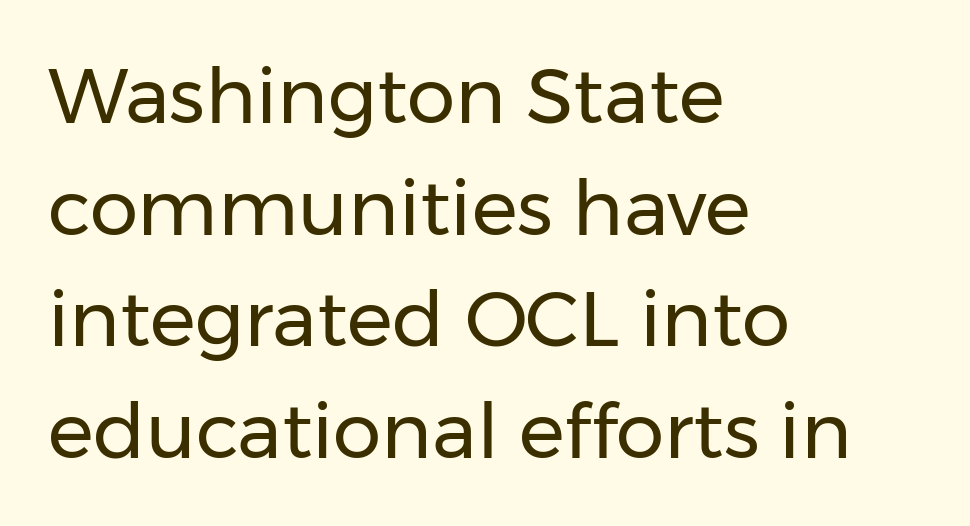
Unlike italic type, these characters show no tilt at all. Here the glyphs are tracked normally, forming tight word shapes. Is this a heavy cut? Hardly; it is regular or lighter. You could not count columns in this text — the font is proportionally spaced. This rendering uses left alignment, leaving the right contour irregular.
